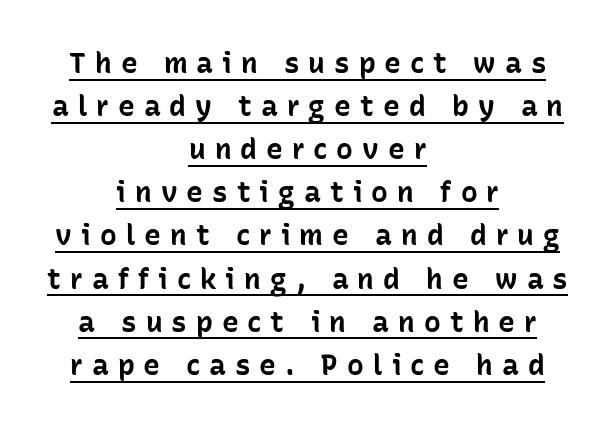
{"serif": "no", "italic": "no", "bold": "yes", "weight": "bold", "width": "normal", "stroke_contrast": "low", "x_height": "medium", "monospaced": "no", "underline": "yes", "align": "center", "line_spacing": "normal", "line_spacing_ratio": 1.54, "letter_spacing": "wide", "letter_spacing_em": 0.32, "glyph_px": 28}
